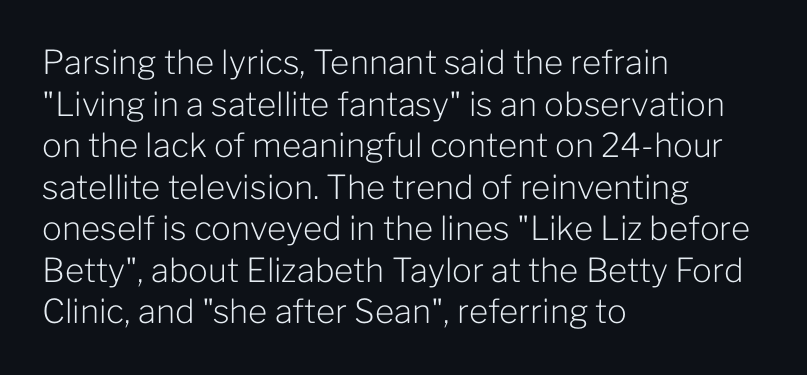
{"serif": "no", "italic": "no", "bold": "no", "weight": "light", "width": "normal", "stroke_contrast": "low", "x_height": "medium", "monospaced": "no", "underline": "no", "align": "left", "line_spacing": "normal", "line_spacing_ratio": 1.26, "letter_spacing": "normal", "letter_spacing_em": 0.0, "glyph_px": 33}
